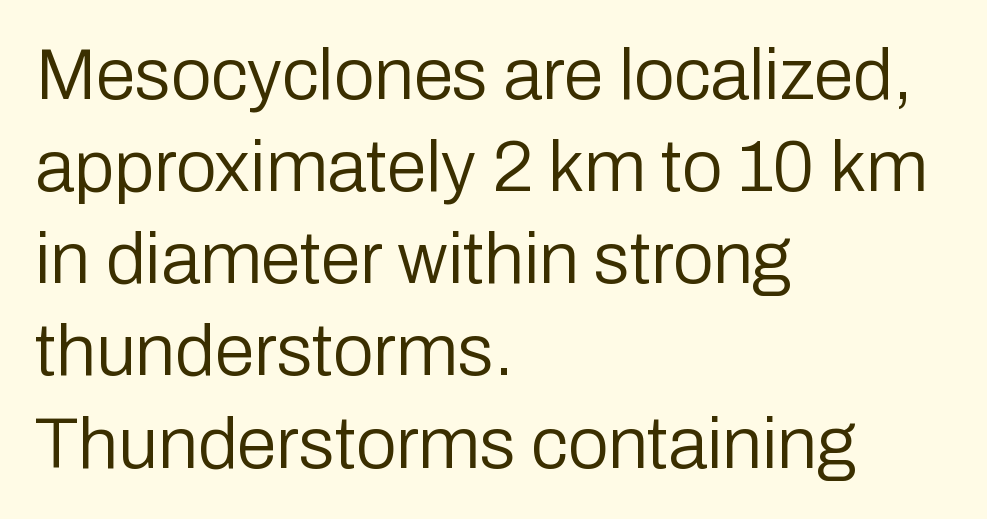
The image shows 72 px regular-weight sans-serif type, upright; set left-aligned, normal line spacing (1.28x), normal letter spacing, not underlined; low stroke contrast and a medium x-height.
